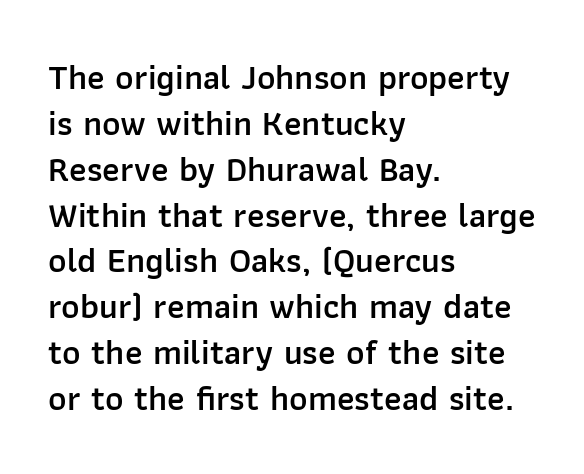
{"serif": "no", "italic": "no", "bold": "semi", "weight": "semibold", "width": "normal", "stroke_contrast": "low", "x_height": "medium", "monospaced": "no", "underline": "no", "align": "left", "line_spacing": "normal", "line_spacing_ratio": 1.31, "letter_spacing": "normal", "letter_spacing_em": 0.0, "glyph_px": 35}
